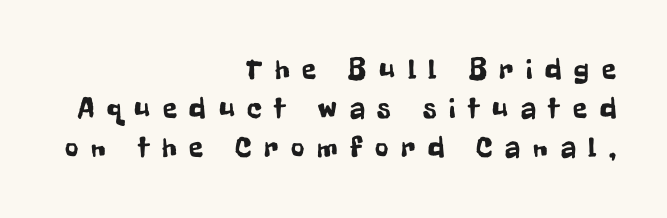
Q: Is the text italic (slanted)? A: No, it is upright.
Q: Is the typeface a serif or a sans-serif typeface? A: Sans-serif.
Q: Is the text underlined? A: No.
Q: How is the paragraph aligned? A: Right-aligned.
Q: Is the spacing between letters normal or unusually wide? A: Unusually wide.
Q: Is the spacing between lines tight, normal or loose? A: Normal.
Q: Width (condensed, normal, or wide)? A: Condensed.
Q: Stroke contrast? A: Low.
Q: x-height? A: Medium.
Q: Monospaced? A: No.
